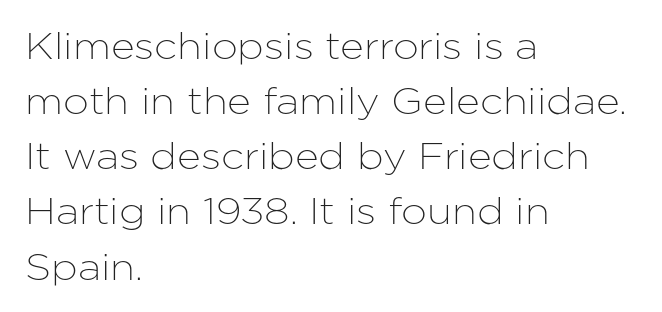
The image shows 37 px sans-serif type, upright; set left-aligned, normal line spacing (1.49x), normal letter spacing, not underlined; low stroke contrast and a medium x-height.
